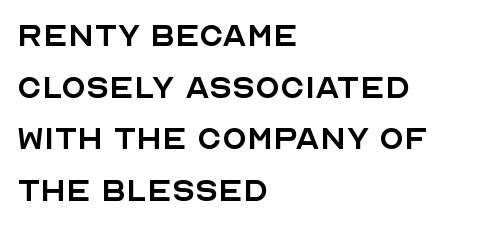
{"serif": "no", "italic": "no", "bold": "no", "weight": "regular", "width": "normal", "x_height": "large", "monospaced": "no", "underline": "no", "align": "left", "line_spacing": "normal", "line_spacing_ratio": 1.29, "letter_spacing": "normal", "letter_spacing_em": 0.0, "glyph_px": 40}
